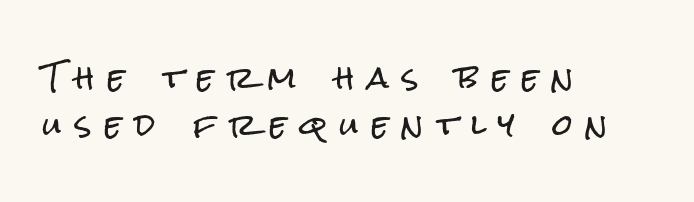
The image shows 29 px condensed sans-serif type, upright; set left-aligned, normal line spacing (1.61x), unusually wide letter spacing (+0.46 em), not underlined; low stroke contrast and a medium x-height.
